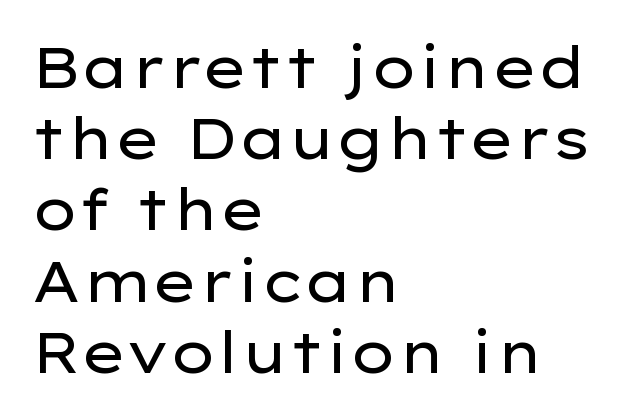
{"serif": "no", "italic": "no", "bold": "no", "weight": "regular", "width": "wide", "stroke_contrast": "low", "x_height": "medium", "monospaced": "no", "underline": "no", "align": "left", "line_spacing": "normal", "line_spacing_ratio": 1.25, "letter_spacing": "normal", "letter_spacing_em": 0.0, "glyph_px": 57}
